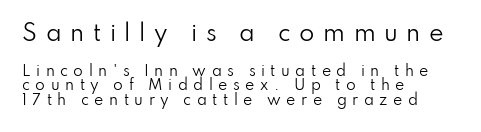
{"italic": "no", "bold": "no", "underline": "no", "align": "left", "line_spacing": "tight", "line_spacing_ratio": 1.05, "letter_spacing": "wide", "letter_spacing_em": 0.39, "larger_block": "first", "size_ratio": 1.57, "glyph_px": 22}
